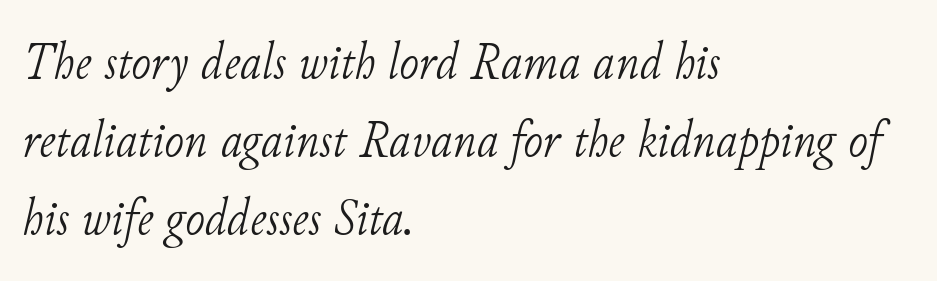
{"serif": "yes", "italic": "yes", "lean": "right", "slant_degrees": 11, "bold": "no", "weight": "light", "width": "normal", "stroke_contrast": "low", "x_height": "small", "monospaced": "no", "underline": "no", "align": "left", "line_spacing": "normal", "line_spacing_ratio": 1.47, "letter_spacing": "normal", "letter_spacing_em": 0.0, "glyph_px": 53}
